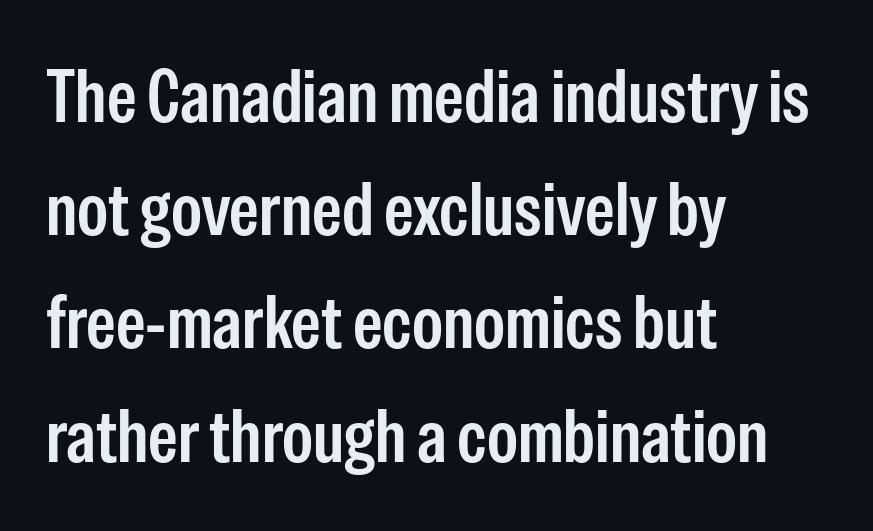
The image shows 75 px semibold, condensed sans-serif type, upright; set left-aligned, normal line spacing (1.51x), normal letter spacing, not underlined; low stroke contrast and a medium x-height.
